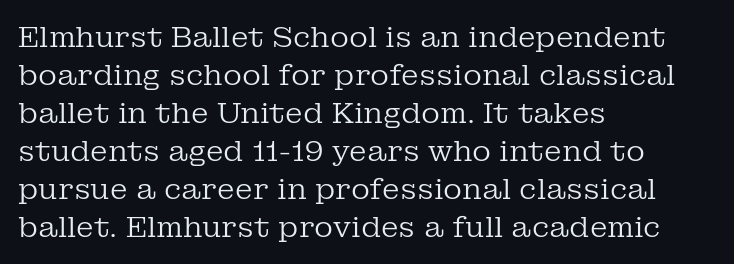
The passage shown has conventional tracking throughout. Regular leading. Looks like regular typesetting: each glyph gets only the width it needs. On a weight scale, this lands at 450 or below. Unlike italic type, these characters show no tilt at all.
